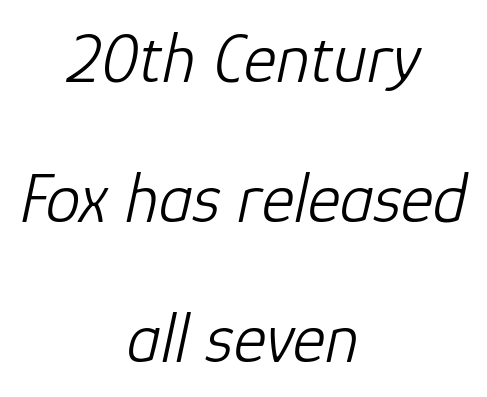
{"italic": "yes", "lean": "right", "slant_degrees": 12, "bold": "no", "weight": "light", "width": "normal", "stroke_contrast": "low", "x_height": "medium", "monospaced": "no", "underline": "no", "align": "center", "line_spacing": "loose", "line_spacing_ratio": 2.0, "letter_spacing": "normal", "letter_spacing_em": 0.0, "glyph_px": 70}
